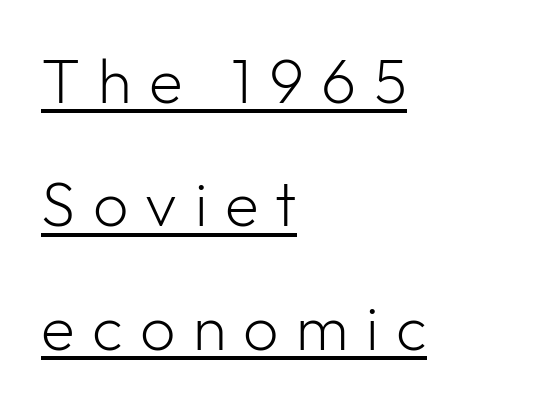
Q: Is the text bold? A: No.
Q: Is the text italic (slanted)? A: No, it is upright.
Q: Is the typeface a serif or a sans-serif typeface? A: Sans-serif.
Q: Is the text underlined? A: Yes.
Q: How is the paragraph aligned? A: Left-aligned.
Q: Is the spacing between letters normal or unusually wide? A: Unusually wide.
Q: Is the spacing between lines tight, normal or loose? A: Loose.
Q: Width (condensed, normal, or wide)? A: Normal.
Q: Stroke contrast? A: Low.
Q: x-height? A: Medium.
Q: Monospaced? A: No.
